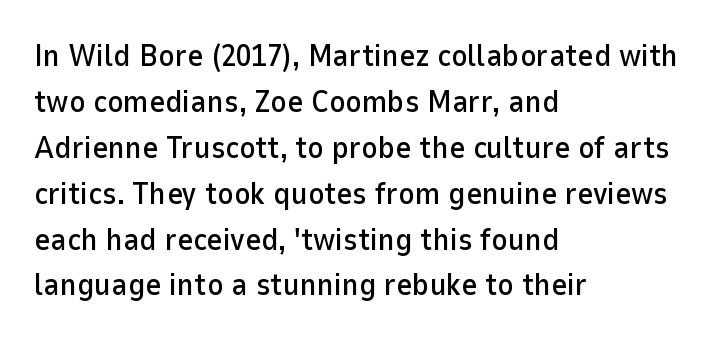
The image shows 31 px sans-serif type, upright; set left-aligned, normal line spacing (1.48x), normal letter spacing, not underlined; low stroke contrast and a medium x-height.
